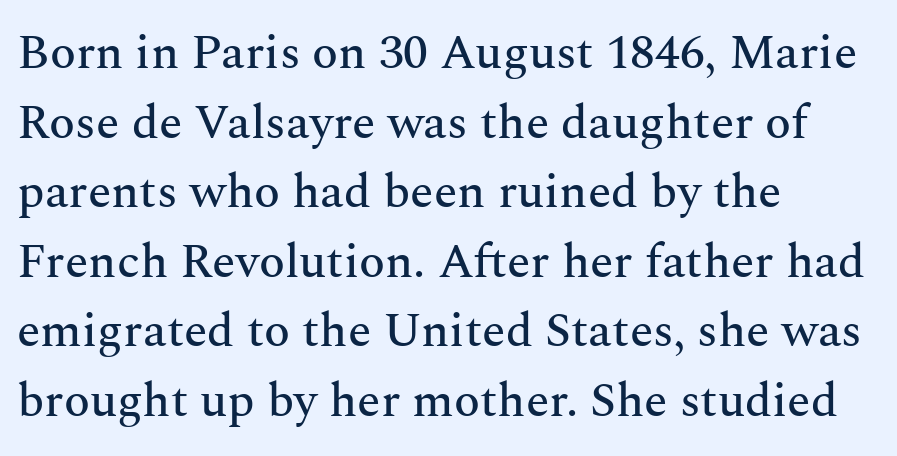
{"serif": "yes", "italic": "no", "width": "normal", "stroke_contrast": "medium", "x_height": "medium", "monospaced": "no", "underline": "no", "align": "left", "line_spacing": "normal", "line_spacing_ratio": 1.45, "letter_spacing": "normal", "letter_spacing_em": 0.0, "glyph_px": 48}
